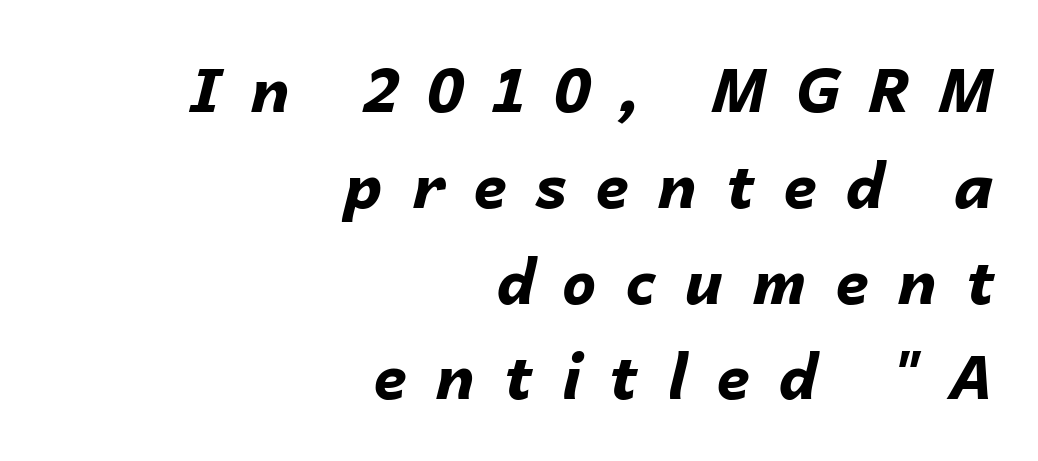
The image shows 61 px bold type, italic (leaning right); set right-aligned, normal line spacing (1.57x), unusually wide letter spacing (+0.47 em), not underlined; low stroke contrast and a medium x-height.
